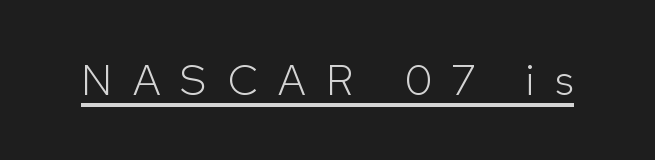
Think of a printed novel: that variable character pitch is what you see here. The typeface has the unassuming heft of standard copy or less. Tracking here is generous; glyphs stand well apart from one another. Letterform terminals end flat and unadorned throughout the passage.
